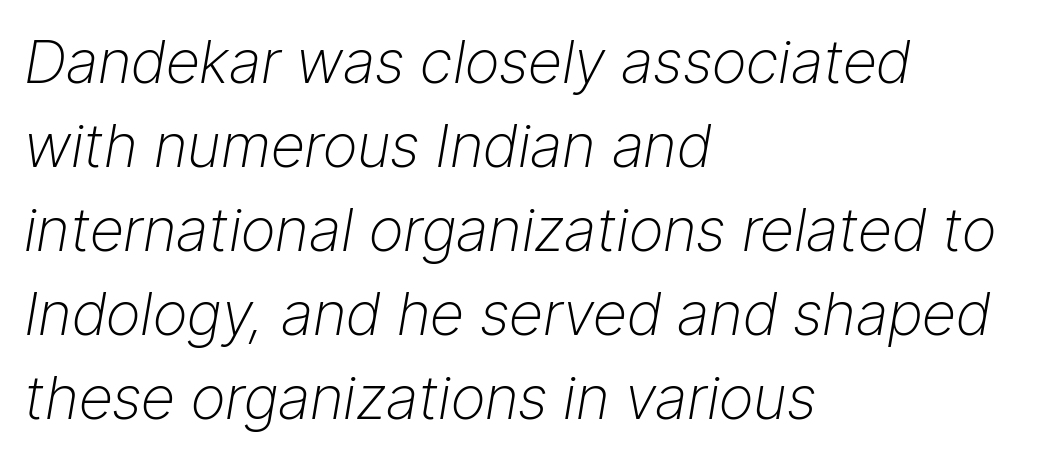
Q: Is the text bold? A: No.
Q: Is the text italic (slanted)? A: Yes, it leans right by about 9 degrees.
Q: Is the text underlined? A: No.
Q: How is the paragraph aligned? A: Left-aligned.
Q: Is the spacing between letters normal or unusually wide? A: Normal.
Q: Is the spacing between lines tight, normal or loose? A: Normal.
Q: Width (condensed, normal, or wide)? A: Normal.
Q: Stroke contrast? A: Low.
Q: x-height? A: Medium.
Q: Monospaced? A: No.
